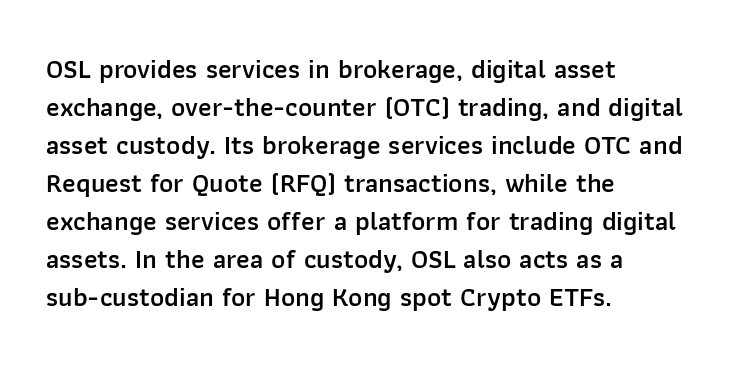
{"italic": "no", "bold": "semi", "underline": "no", "align": "left", "line_spacing": "normal", "line_spacing_ratio": 1.41, "letter_spacing": "normal", "letter_spacing_em": 0.0, "glyph_px": 27}
